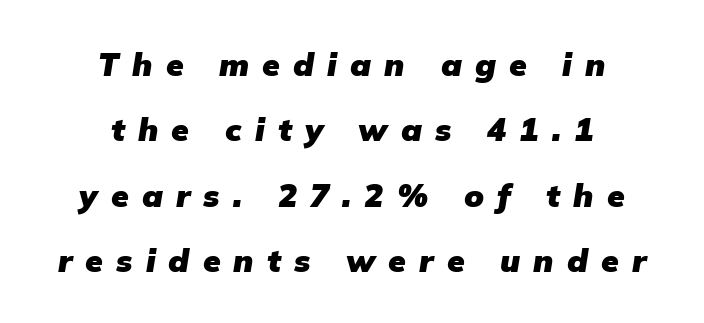
Q: Is the text bold? A: Yes.
Q: Is the typeface a serif or a sans-serif typeface? A: Sans-serif.
Q: Is the text underlined? A: No.
Q: How is the paragraph aligned? A: Centered.
Q: Is the spacing between letters normal or unusually wide? A: Unusually wide.
Q: Is the spacing between lines tight, normal or loose? A: Loose.
Q: Width (condensed, normal, or wide)? A: Normal.
Q: Stroke contrast? A: Low.
Q: x-height? A: Medium.
Q: Monospaced? A: No.
